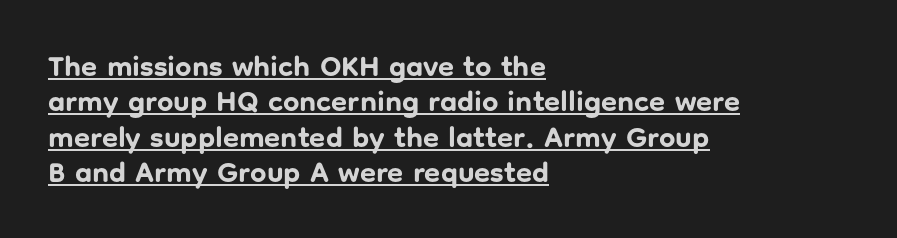
The passage shown is typed in a proportional face where columns would drift. Weight check: bold — yes, fully. Characters remain perfectly vertical along every line. Are there feet on the stems? There aren't — it's a sans. The lines in this sample share a left origin and differ only in where they stop.
